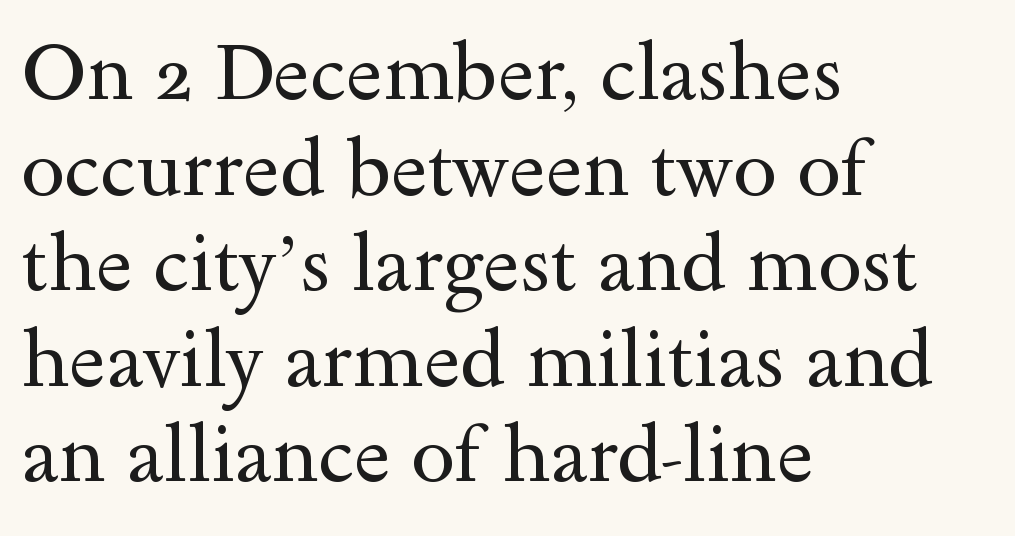
Q: Is the text bold? A: No.
Q: Is the text italic (slanted)? A: No, it is upright.
Q: Is the typeface a serif or a sans-serif typeface? A: Serif.
Q: Is the text underlined? A: No.
Q: How is the paragraph aligned? A: Left-aligned.
Q: Is the spacing between letters normal or unusually wide? A: Normal.
Q: Width (condensed, normal, or wide)? A: Wide.
Q: x-height? A: Small.
Q: Monospaced? A: No.
